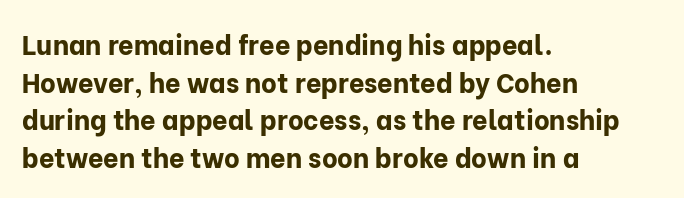
{"italic": "no", "bold": "yes", "underline": "no", "align": "left", "line_spacing": "normal", "line_spacing_ratio": 1.39, "letter_spacing": "normal", "letter_spacing_em": 0.0, "glyph_px": 27}
